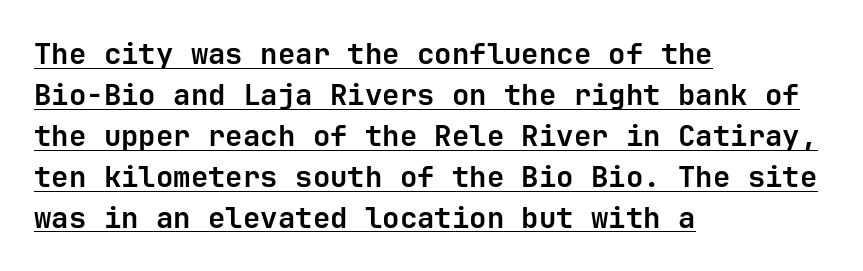
The image shows 29 px bold sans-serif type, upright, monospaced; set left-aligned, normal line spacing (1.41x), normal letter spacing, underlined; low stroke contrast and a medium x-height.
